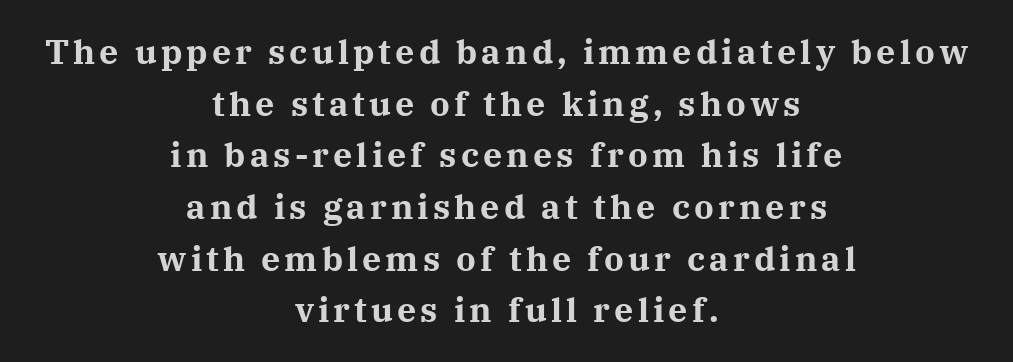
Q: Is the text bold? A: Yes.
Q: Is the text italic (slanted)? A: No, it is upright.
Q: Is the typeface a serif or a sans-serif typeface? A: Serif.
Q: Is the text underlined? A: No.
Q: How is the paragraph aligned? A: Centered.
Q: Is the spacing between lines tight, normal or loose? A: Normal.
Q: Width (condensed, normal, or wide)? A: Normal.
Q: Stroke contrast? A: Medium.
Q: x-height? A: Medium.
Q: Monospaced? A: No.
